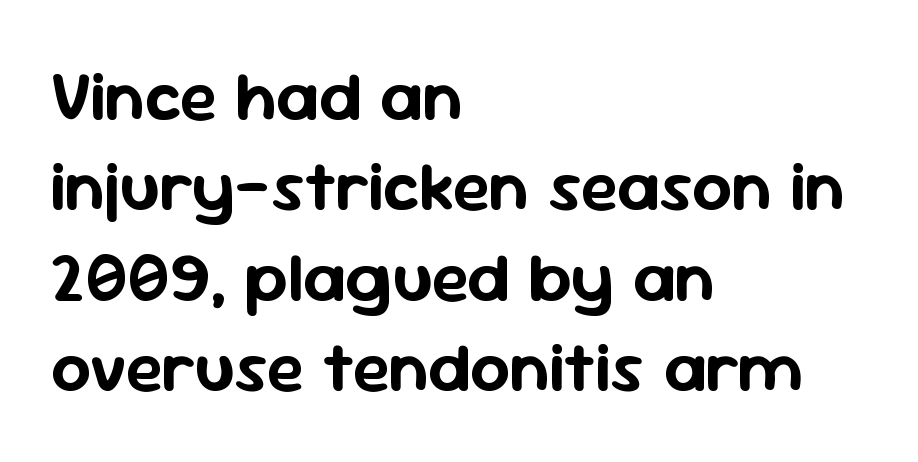
Q: Is the text italic (slanted)? A: No, it is upright.
Q: Is the typeface a serif or a sans-serif typeface? A: Sans-serif.
Q: Is the text underlined? A: No.
Q: How is the paragraph aligned? A: Left-aligned.
Q: Is the spacing between letters normal or unusually wide? A: Normal.
Q: Is the spacing between lines tight, normal or loose? A: Normal.
Q: Width (condensed, normal, or wide)? A: Normal.
Q: Stroke contrast? A: Low.
Q: x-height? A: Medium.
Q: Monospaced? A: No.
